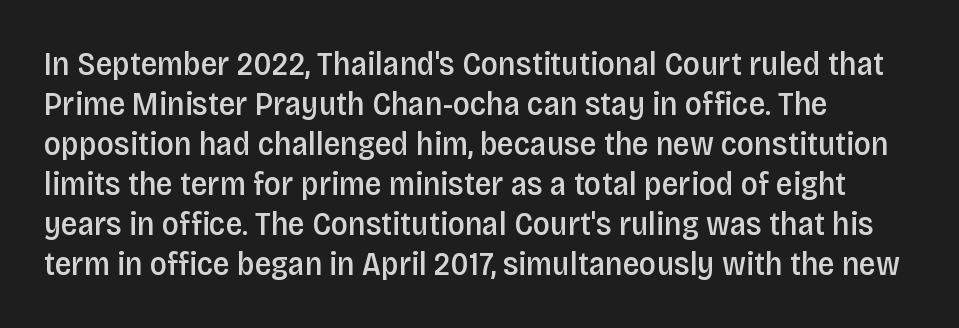
Q: Is the text bold? A: Semi-bold.
Q: Is the text italic (slanted)? A: No, it is upright.
Q: Is the typeface a serif or a sans-serif typeface? A: Sans-serif.
Q: Is the text underlined? A: No.
Q: How is the paragraph aligned? A: Left-aligned.
Q: Is the spacing between letters normal or unusually wide? A: Normal.
Q: Width (condensed, normal, or wide)? A: Condensed.
Q: Stroke contrast? A: Low.
Q: x-height? A: Large.
Q: Monospaced? A: No.
